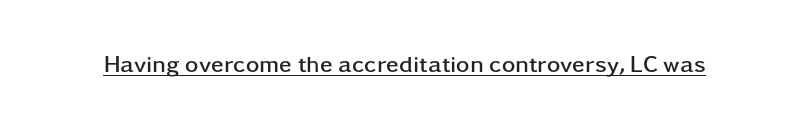
Q: Is the text bold? A: Yes.
Q: Is the text italic (slanted)? A: No, it is upright.
Q: Is the text underlined? A: Yes.
Q: Is the spacing between letters normal or unusually wide? A: Normal.
